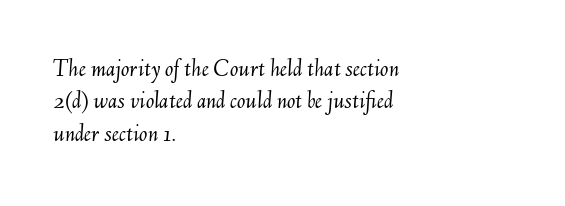
Q: Is the text bold? A: No.
Q: Is the text italic (slanted)? A: Yes, it leans right by about 6 degrees.
Q: Is the text underlined? A: No.
Q: How is the paragraph aligned? A: Left-aligned.
Q: Is the spacing between letters normal or unusually wide? A: Normal.
Q: Is the spacing between lines tight, normal or loose? A: Normal.
